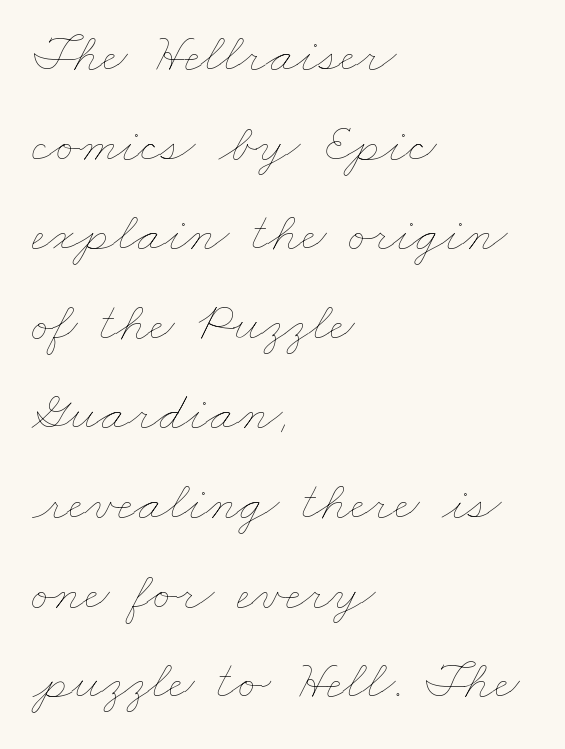
The image shows 56 px thin, wide type; set left-aligned, normal line spacing (1.6x), normal letter spacing, not underlined; low stroke contrast and a small x-height.
